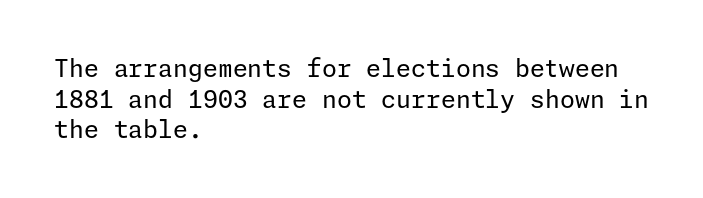
The image shows 24 px text type, upright; set left-aligned, normal line spacing (1.28x), normal letter spacing, not underlined.
